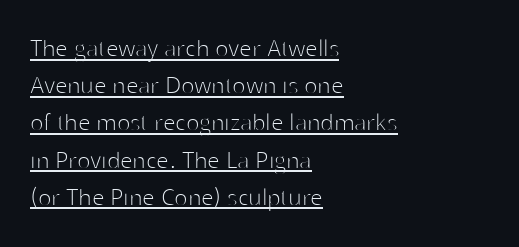
A student would call this left alignment; a typographer would say flush left, rag right. Vertical spacing — default. The font sits on the lighter half of the weight spectrum, regular included. Each line of the rendering has a horizontal stroke beneath the glyphs. Looks like regular typesetting: each glyph gets only the width it needs.
